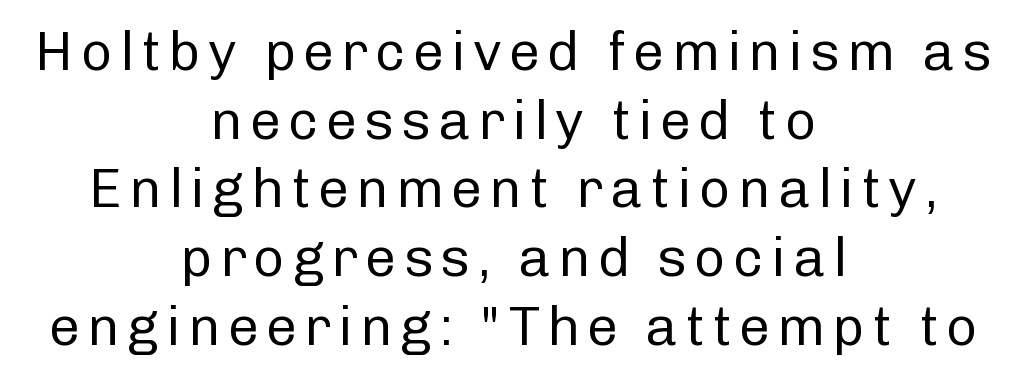
The image shows 55 px regular-weight sans-serif type, upright; set centered, normal line spacing (1.25x), not underlined; low stroke contrast and a medium x-height.
